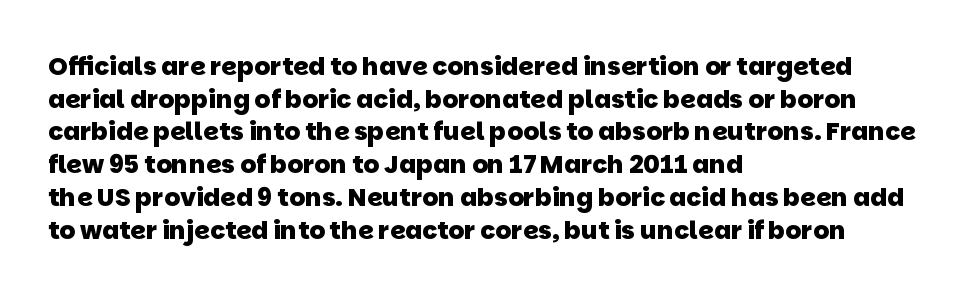
Q: Is the text bold? A: Yes.
Q: Is the text underlined? A: No.
Q: How is the paragraph aligned? A: Left-aligned.
Q: Is the spacing between letters normal or unusually wide? A: Normal.
Q: Is the spacing between lines tight, normal or loose? A: Normal.
